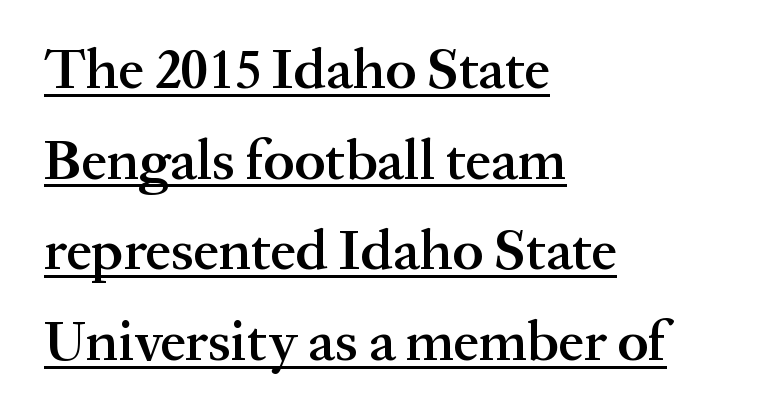
Q: Is the text bold? A: Semi-bold.
Q: Is the text italic (slanted)? A: No, it is upright.
Q: Is the typeface a serif or a sans-serif typeface? A: Serif.
Q: Is the text underlined? A: Yes.
Q: How is the paragraph aligned? A: Left-aligned.
Q: Is the spacing between letters normal or unusually wide? A: Normal.
Q: Is the spacing between lines tight, normal or loose? A: Normal.
Q: Width (condensed, normal, or wide)? A: Normal.
Q: Stroke contrast? A: Medium.
Q: x-height? A: Medium.
Q: Monospaced? A: No.
